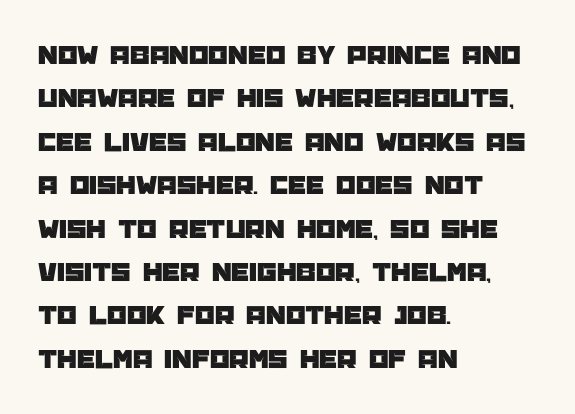
Q: Is the text italic (slanted)? A: No, it is upright.
Q: Is the typeface a serif or a sans-serif typeface? A: Sans-serif.
Q: Is the text underlined? A: No.
Q: How is the paragraph aligned? A: Left-aligned.
Q: Is the spacing between letters normal or unusually wide? A: Normal.
Q: Is the spacing between lines tight, normal or loose? A: Normal.
Q: Width (condensed, normal, or wide)? A: Normal.
Q: Stroke contrast? A: Low.
Q: x-height? A: Large.
Q: Monospaced? A: No.
